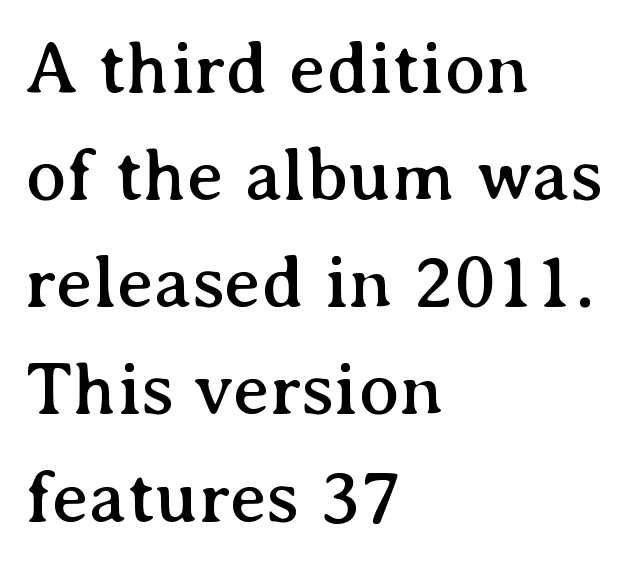
The image shows 76 px serif type, upright; set left-aligned, normal line spacing (1.41x), normal letter spacing, not underlined; medium stroke contrast and a medium x-height.
